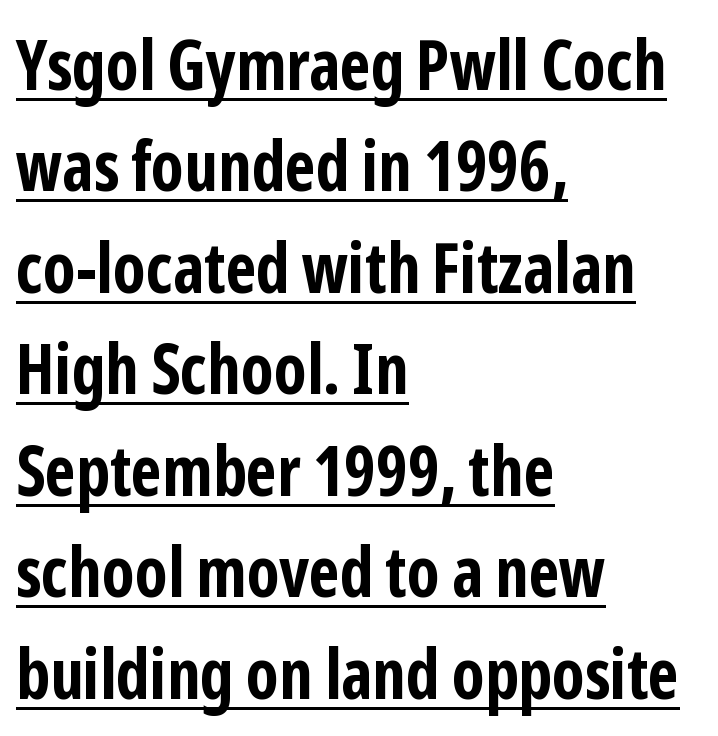
Look at the stroke-to-counter ratio: heavy, a bold. Each letter keeps its own natural width here, so spacing adapts to shape. The lettering is marked with a stroke running underneath it. This is roman type, the default non-slanted kind. This rendering leaves character spacing at its baseline value.
